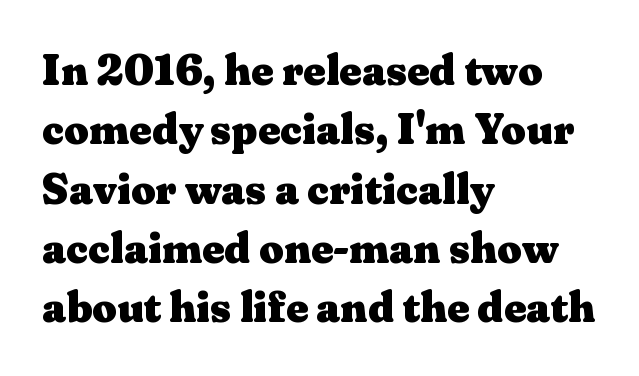
Q: Is the text bold? A: Yes.
Q: Is the text italic (slanted)? A: No, it is upright.
Q: Is the typeface a serif or a sans-serif typeface? A: Serif.
Q: Is the text underlined? A: No.
Q: How is the paragraph aligned? A: Left-aligned.
Q: Is the spacing between letters normal or unusually wide? A: Normal.
Q: Is the spacing between lines tight, normal or loose? A: Normal.
Q: Width (condensed, normal, or wide)? A: Wide.
Q: Stroke contrast? A: Medium.
Q: x-height? A: Medium.
Q: Monospaced? A: No.
